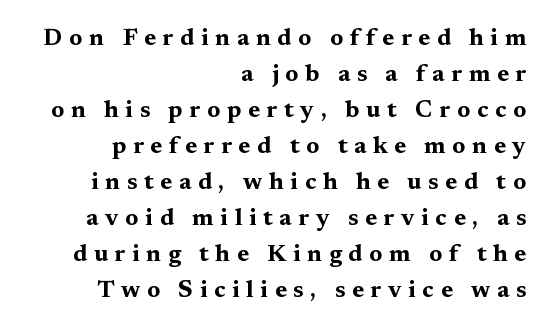
The image shows 24 px bold type, upright; set right-aligned, normal line spacing (1.5x), unusually wide letter spacing (+0.28 em), not underlined.
